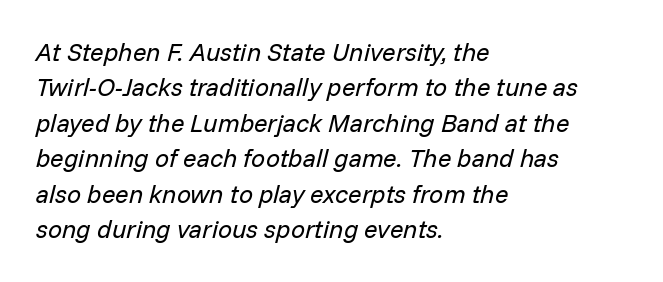
A clean baseline with only descenders dipping below it. Is the type slanted? Yes — the strokes lean at a clear angle. All the whitespace from short lines collects on the right. Nothing heavy about these letters — not bold at all. Standard letterfit; no display-style spreading of the glyphs.
